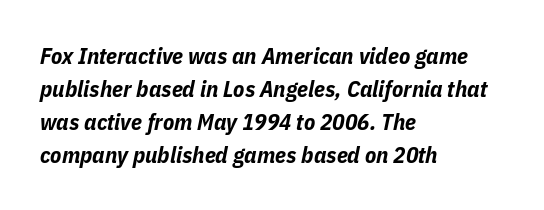
{"italic": "yes", "lean": "right", "slant_degrees": 11, "bold": "yes", "underline": "no", "align": "left", "line_spacing": "normal", "line_spacing_ratio": 1.43, "letter_spacing": "normal", "letter_spacing_em": 0.0, "glyph_px": 23}
